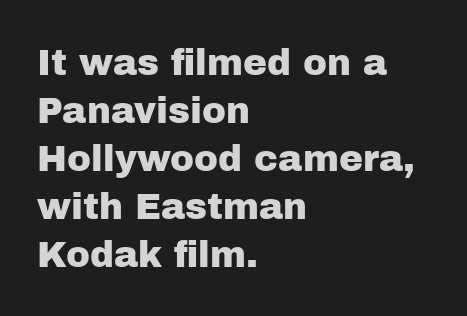
{"serif": "no", "italic": "no", "width": "normal", "stroke_contrast": "low", "x_height": "medium", "monospaced": "no", "underline": "no", "align": "left", "line_spacing": "normal", "line_spacing_ratio": 1.33, "letter_spacing": "normal", "letter_spacing_em": 0.0, "glyph_px": 36}
